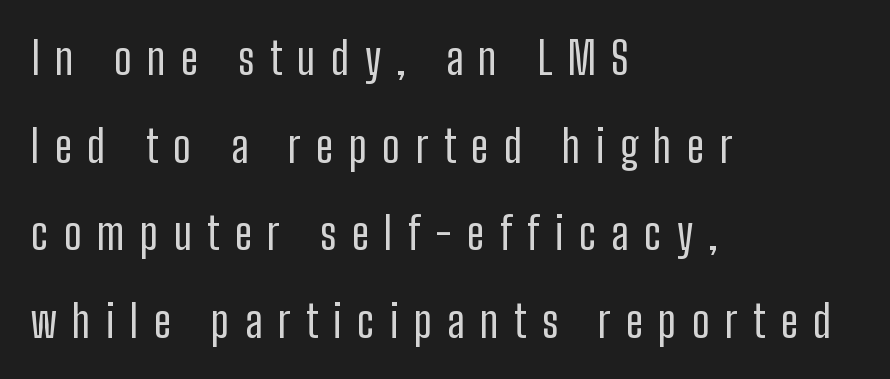
{"serif": "no", "italic": "no", "bold": "no", "weight": "regular", "width": "condensed", "stroke_contrast": "low", "x_height": "medium", "monospaced": "no", "underline": "no", "align": "left", "line_spacing": "loose", "line_spacing_ratio": 1.99, "letter_spacing": "wide", "letter_spacing_em": 0.35, "glyph_px": 44}
